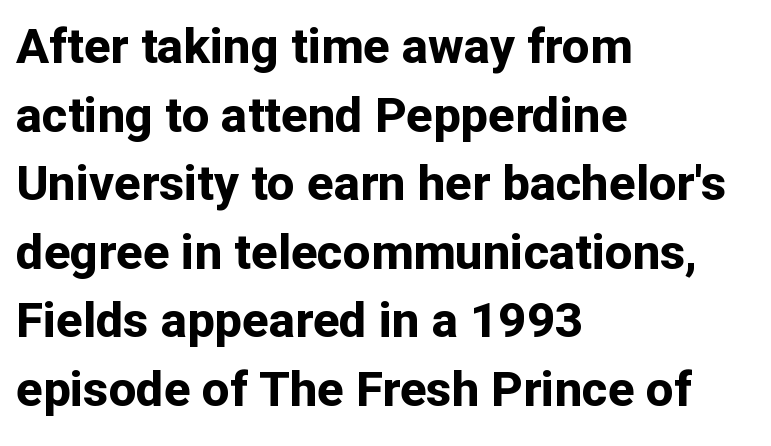
The image shows 49 px bold sans-serif type, upright; set left-aligned, normal line spacing (1.4x), normal letter spacing, not underlined; low stroke contrast and a medium x-height.
